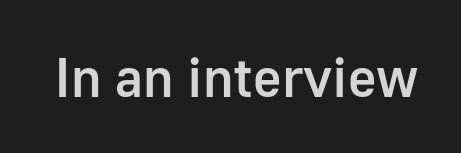
The image shows 55 px semibold sans-serif type, upright; set normal letter spacing, not underlined; low stroke contrast and a medium x-height.
